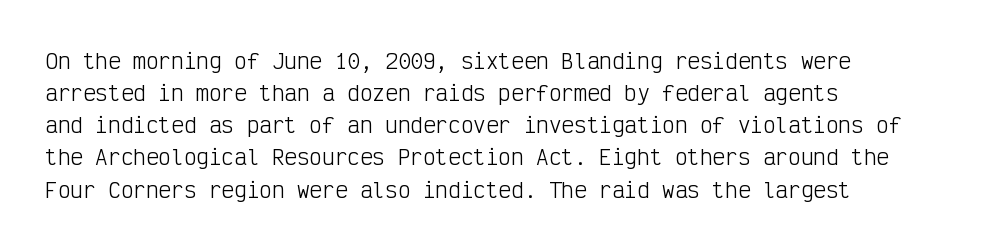
Is the block centered? No — it sits flush against the left margin. Honestly, the row spacing looks completely unremarkable. Check under the words: just untouched page. Ascenders rise straight up at ninety degrees. Nobody touched the tracking dial on this one.
